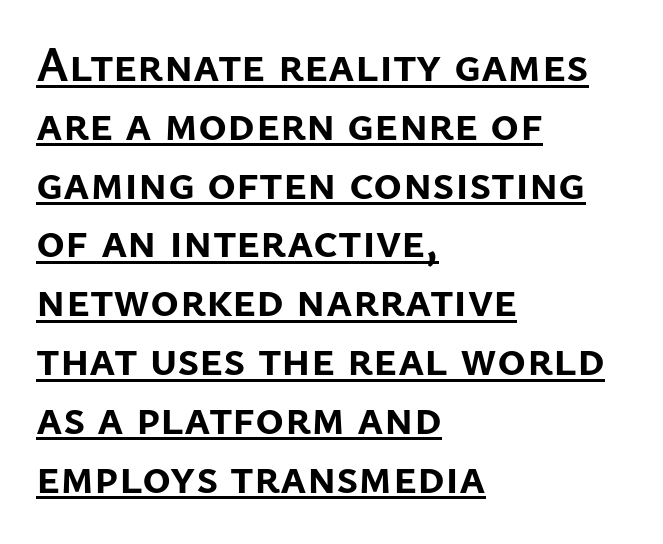
The image shows 49 px semibold sans-serif type, upright; set left-aligned, line spacing 1.2x, normal letter spacing, underlined; low stroke contrast and a medium x-height.
